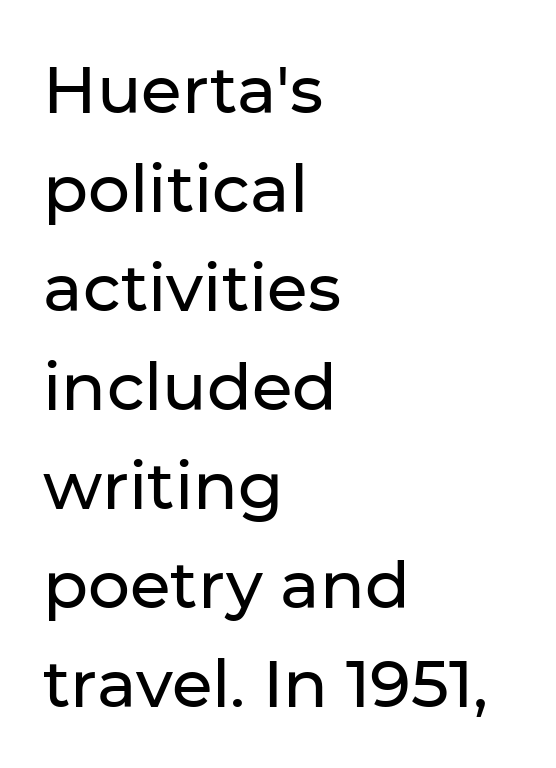
{"serif": "no", "italic": "no", "width": "normal", "stroke_contrast": "low", "x_height": "medium", "monospaced": "no", "underline": "no", "align": "left", "line_spacing": "normal", "line_spacing_ratio": 1.5, "letter_spacing": "normal", "letter_spacing_em": 0.0, "glyph_px": 66}
